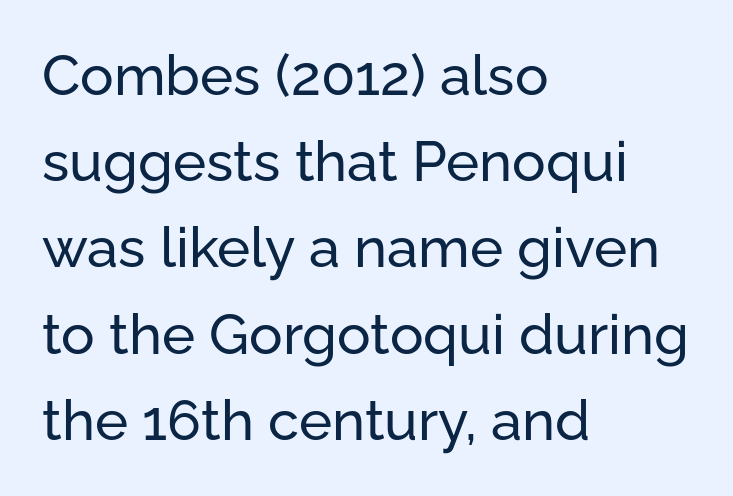
Casual observation: everything's shoved over to the left. The type is set solid horizontally, with unmodified tracking. Looks like regular typesetting: each glyph gets only the width it needs. Compared with typical paragraphs, the rows here are spaced about the same.
